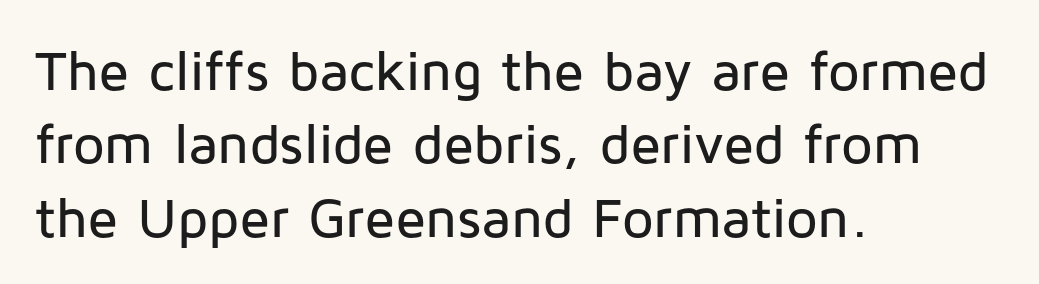
The image shows 56 px sans-serif type, upright; set left-aligned, normal line spacing (1.31x), normal letter spacing, not underlined; low stroke contrast and a medium x-height.
